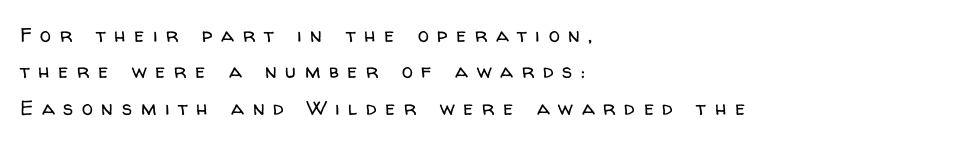
{"italic": "no", "bold": "no", "underline": "no", "align": "left", "line_spacing_ratio": 1.82, "letter_spacing": "wide", "letter_spacing_em": 0.43, "glyph_px": 20}
